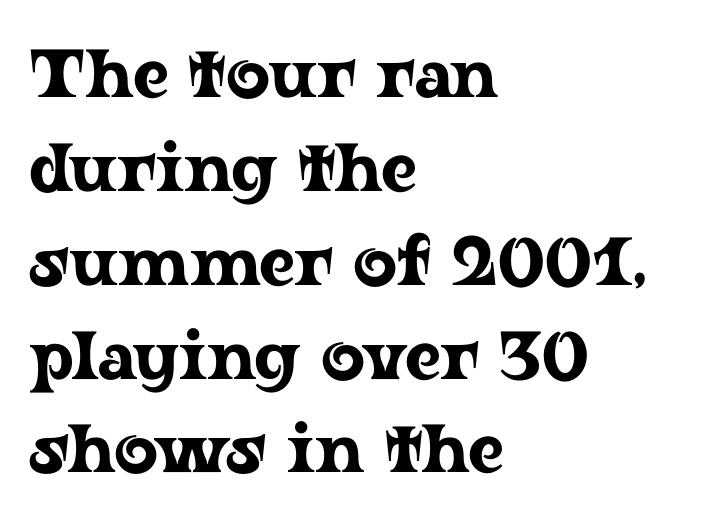
Q: Is the text italic (slanted)? A: No, it is upright.
Q: Is the typeface a serif or a sans-serif typeface? A: Serif.
Q: Is the text underlined? A: No.
Q: How is the paragraph aligned? A: Left-aligned.
Q: Is the spacing between letters normal or unusually wide? A: Normal.
Q: Is the spacing between lines tight, normal or loose? A: Normal.
Q: Width (condensed, normal, or wide)? A: Wide.
Q: Stroke contrast? A: Low.
Q: x-height? A: Medium.
Q: Monospaced? A: No.
